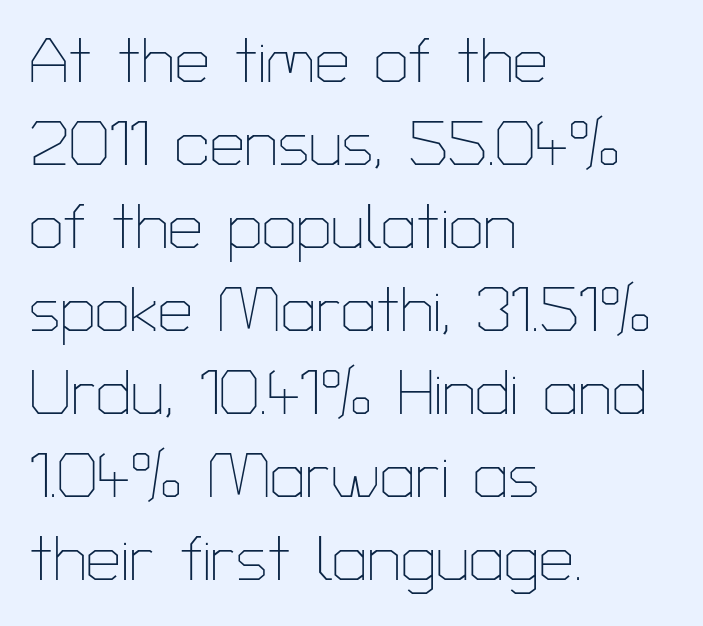
Q: Is the text bold? A: No.
Q: Is the text italic (slanted)? A: No, it is upright.
Q: Is the typeface a serif or a sans-serif typeface? A: Sans-serif.
Q: Is the text underlined? A: No.
Q: How is the paragraph aligned? A: Left-aligned.
Q: Is the spacing between letters normal or unusually wide? A: Normal.
Q: Is the spacing between lines tight, normal or loose? A: Normal.
Q: Width (condensed, normal, or wide)? A: Normal.
Q: Stroke contrast? A: Low.
Q: x-height? A: Medium.
Q: Monospaced? A: No.
